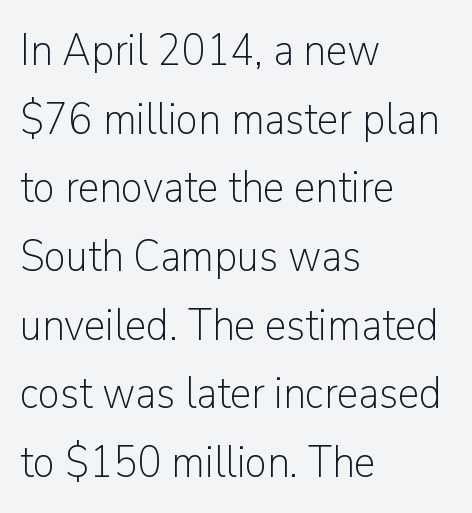
The image shows 44 px light sans-serif type, upright; set left-aligned, normal line spacing (1.56x), normal letter spacing, not underlined; low stroke contrast and a medium x-height.
